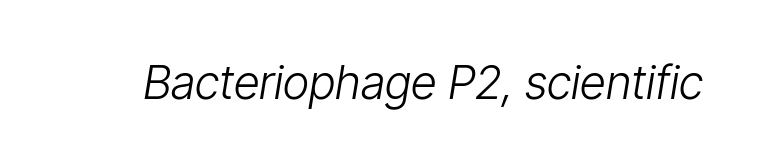
Q: Is the text bold? A: No.
Q: Is the text italic (slanted)? A: Yes, it leans right by about 9 degrees.
Q: Is the text underlined? A: No.
Q: Is the spacing between letters normal or unusually wide? A: Normal.
Q: Width (condensed, normal, or wide)? A: Condensed.
Q: Stroke contrast? A: Low.
Q: x-height? A: Medium.
Q: Monospaced? A: No.
